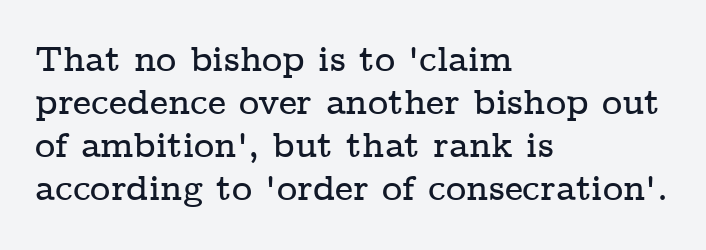
A student would call this left alignment; a typographer would say flush left, rag right. The designer went with a serif here, giving each stem small feet. Posture: vertical. A typesetter would call this zero additional tracking. Each letter keeps its own natural width here, so spacing adapts to shape. Beneath every word, the page is bare.
